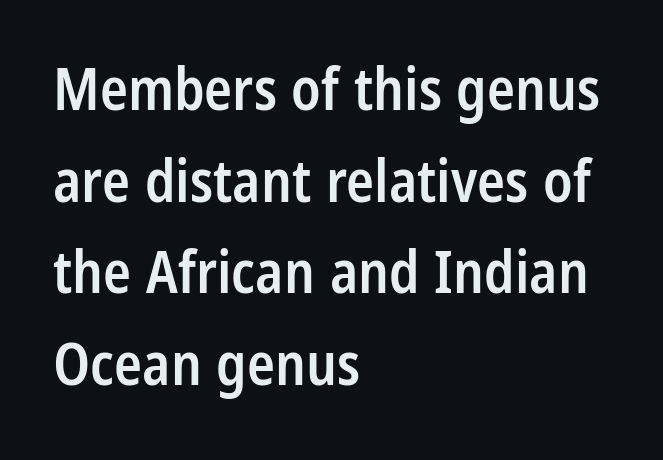
Descenders hang freely into open space. This block has exactly the height ordinary leading produces. This sample has the flowing, uneven cadence of proportional lettering. Default kerning and tracking; the words read as compact shapes. Casual observation: everything's shoved over to the left. Moderately thickened strokes mark this as semibold type.
